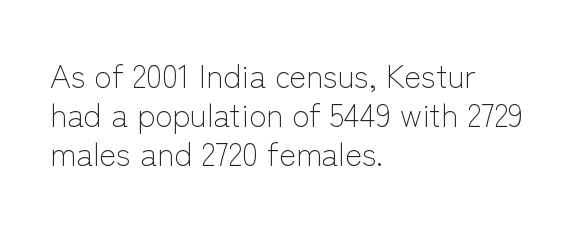
Descenders are the only things crossing below the line. Honestly, the letter spacing is just normal — you wouldn't notice it. The axis of the letterforms is exactly vertical. A light-to-regular cut is what we see here. Proportional: the letters do not fall into vertical columns.
